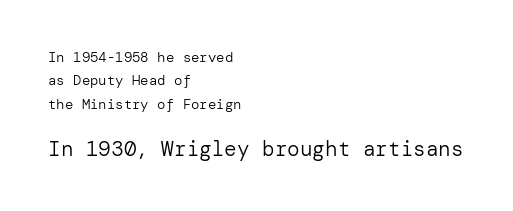
The image shows 21 px text type, upright; set left-aligned, normal line spacing (1.67x), normal letter spacing, not underlined; the second (bottom) block is 1.5x larger.
